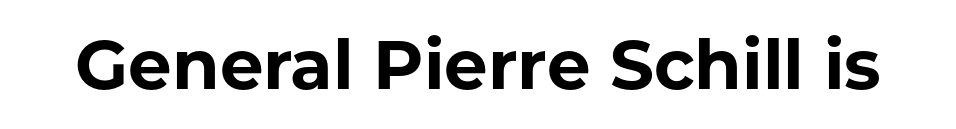
The image shows 69 px bold sans-serif type, upright; set normal letter spacing, not underlined; low stroke contrast and a medium x-height.
